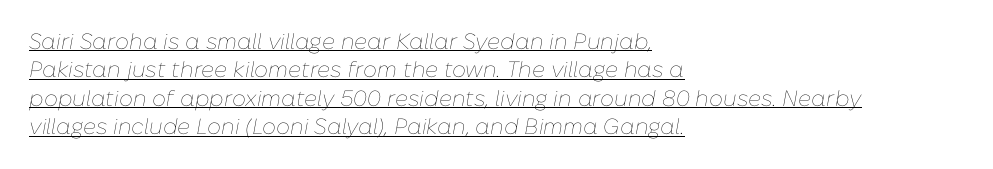
Q: Is the text bold? A: No.
Q: Is the text italic (slanted)? A: Yes, it leans right by about 10 degrees.
Q: Is the text underlined? A: Yes.
Q: How is the paragraph aligned? A: Left-aligned.
Q: Is the spacing between letters normal or unusually wide? A: Normal.
Q: Is the spacing between lines tight, normal or loose? A: Normal.
